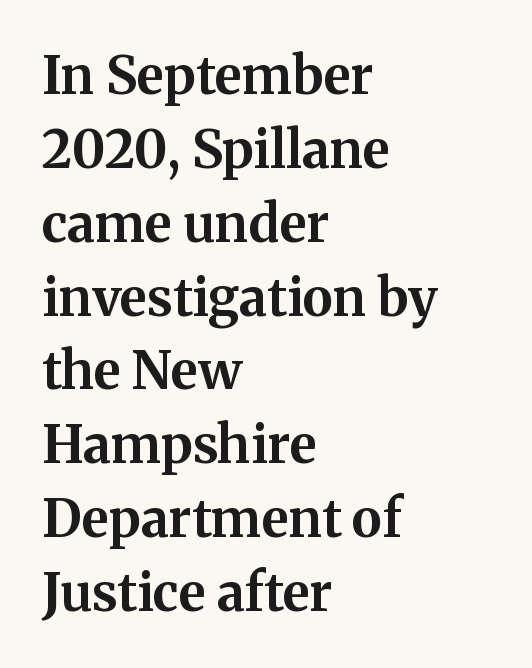
The image shows 52 px bold serif type, upright; set left-aligned, normal line spacing (1.42x), normal letter spacing, not underlined; medium stroke contrast and a medium x-height.
